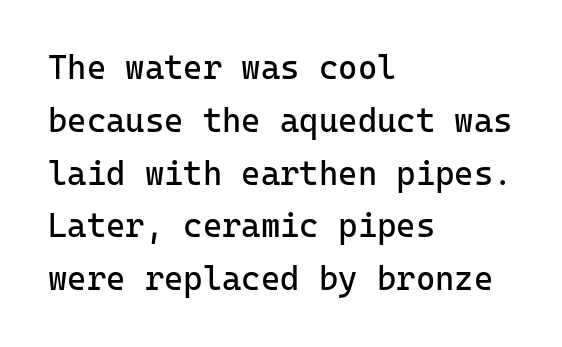
Q: Is the text bold? A: No.
Q: Is the text italic (slanted)? A: No, it is upright.
Q: Is the typeface a serif or a sans-serif typeface? A: Sans-serif.
Q: Is the text underlined? A: No.
Q: How is the paragraph aligned? A: Left-aligned.
Q: Is the spacing between letters normal or unusually wide? A: Normal.
Q: Is the spacing between lines tight, normal or loose? A: Normal.
Q: Width (condensed, normal, or wide)? A: Normal.
Q: Stroke contrast? A: Low.
Q: x-height? A: Medium.
Q: Monospaced? A: Yes.
